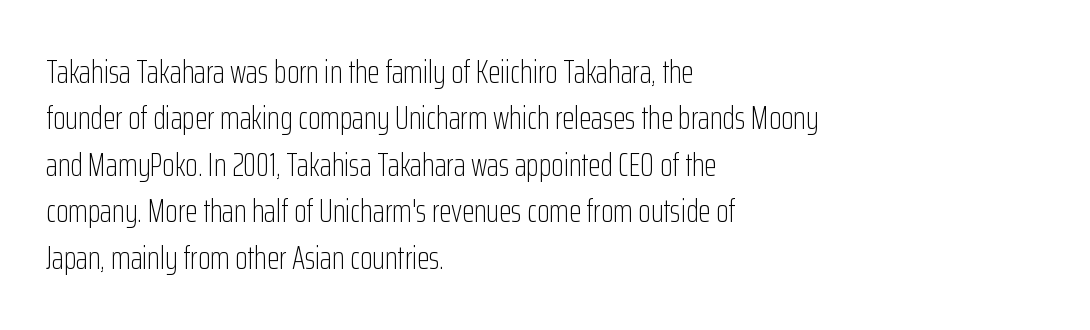
Q: Is the text bold? A: No.
Q: Is the text italic (slanted)? A: No, it is upright.
Q: Is the typeface a serif or a sans-serif typeface? A: Sans-serif.
Q: Is the text underlined? A: No.
Q: How is the paragraph aligned? A: Left-aligned.
Q: Is the spacing between letters normal or unusually wide? A: Normal.
Q: Is the spacing between lines tight, normal or loose? A: Normal.
Q: Width (condensed, normal, or wide)? A: Condensed.
Q: Stroke contrast? A: Low.
Q: x-height? A: Medium.
Q: Monospaced? A: No.
